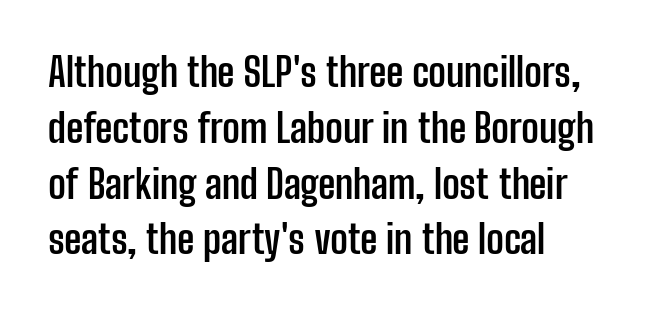
The image shows 39 px semibold, condensed sans-serif type, upright; set left-aligned, normal line spacing (1.43x), normal letter spacing, not underlined; low stroke contrast and a medium x-height.
